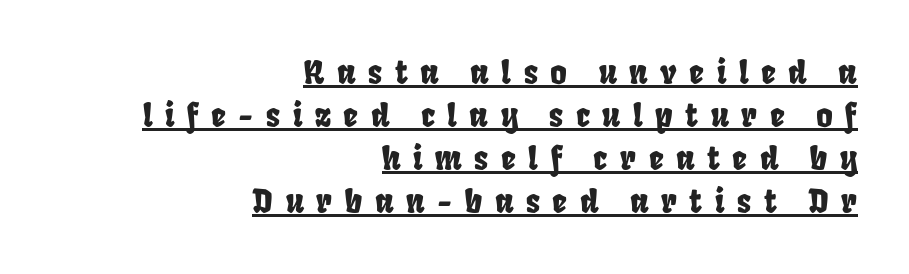
{"serif": "no", "width": "condensed", "stroke_contrast": "low", "x_height": "large", "monospaced": "no", "underline": "yes", "align": "right", "line_spacing": "normal", "line_spacing_ratio": 1.34, "letter_spacing": "wide", "letter_spacing_em": 0.39, "glyph_px": 32}
